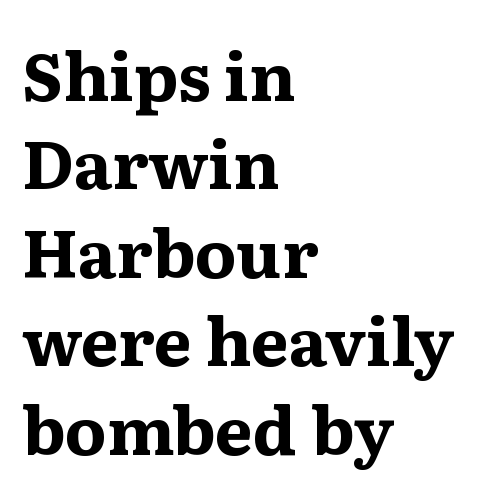
The image shows 67 px bold, wide serif type, upright; set left-aligned, normal line spacing (1.32x), normal letter spacing, not underlined; medium stroke contrast and a medium x-height.
